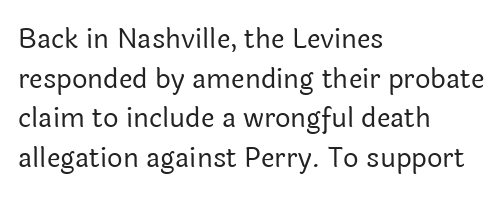
The image shows 27 px text type, upright; set left-aligned, normal line spacing (1.47x), normal letter spacing, not underlined.
